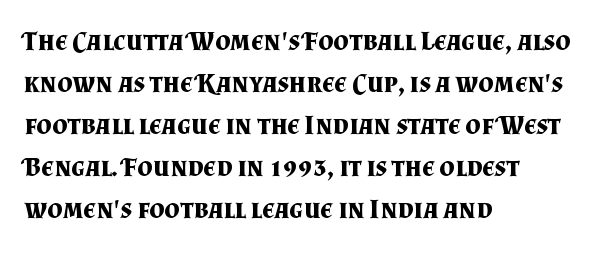
The image shows 27 px bold type, upright; set left-aligned, normal line spacing (1.56x), normal letter spacing, not underlined.
